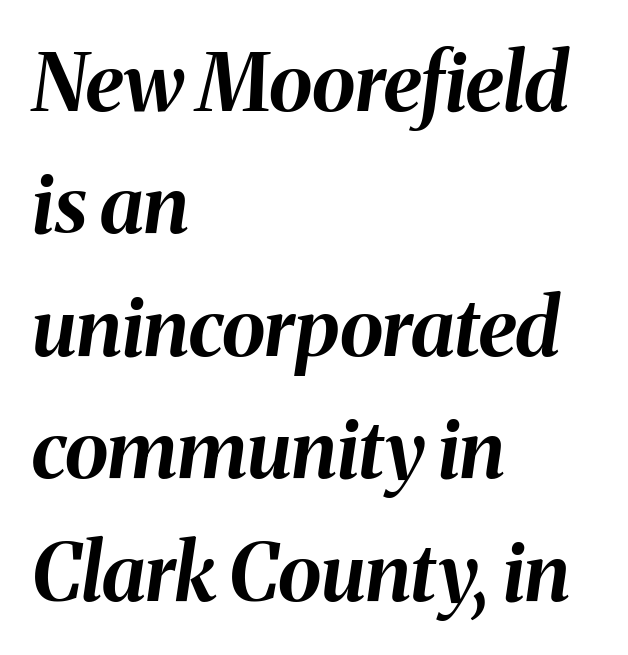
{"italic": "yes", "lean": "right", "slant_degrees": 8, "bold": "yes", "weight": "bold", "width": "normal", "stroke_contrast": "medium", "x_height": "medium", "monospaced": "no", "underline": "no", "align": "left", "line_spacing": "normal", "line_spacing_ratio": 1.53, "letter_spacing": "normal", "letter_spacing_em": 0.0, "glyph_px": 80}
